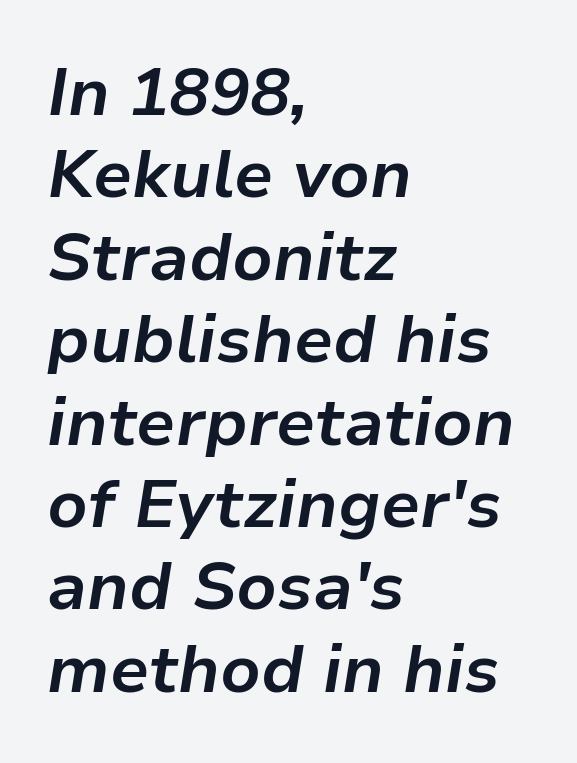
{"italic": "yes", "lean": "right", "slant_degrees": 9, "bold": "yes", "weight": "bold", "width": "normal", "stroke_contrast": "low", "x_height": "medium", "monospaced": "no", "underline": "no", "align": "left", "line_spacing_ratio": 1.23, "letter_spacing": "normal", "letter_spacing_em": 0.0, "glyph_px": 67}
